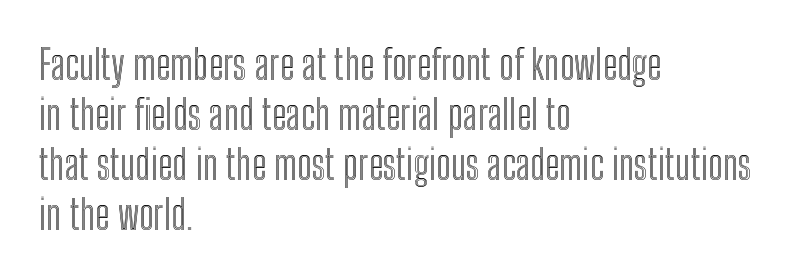
The typesetter chose a ragged-right arrangement here. The type is set solid horizontally, with unmodified tracking. Every stem runs plumb, perpendicular to the baseline. You could not count columns in this text — the font is proportionally spaced. A clean baseline with only descenders dipping below it.
